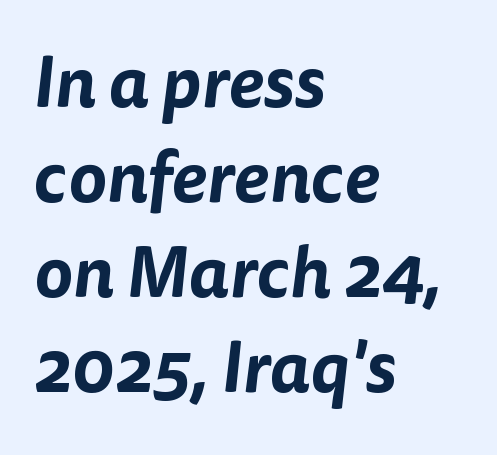
The image shows 72 px sans-serif type; set left-aligned, normal line spacing (1.32x), normal letter spacing, not underlined; low stroke contrast and a medium x-height.
